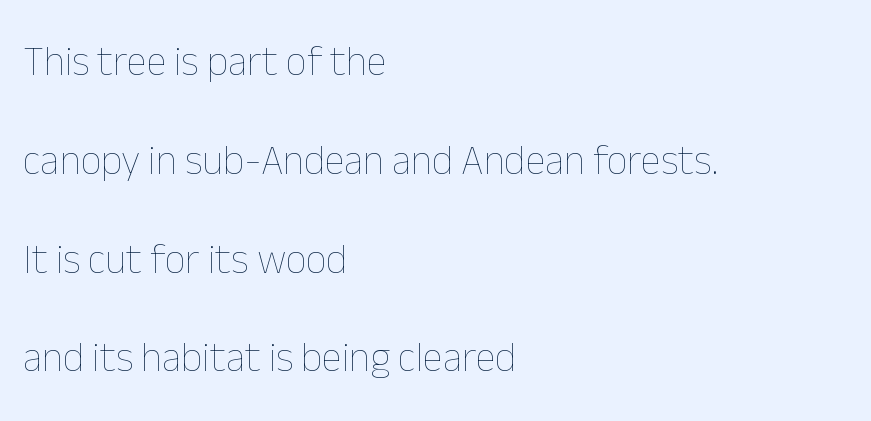
Q: Is the text bold? A: No.
Q: Is the text italic (slanted)? A: No, it is upright.
Q: Is the text underlined? A: No.
Q: How is the paragraph aligned? A: Left-aligned.
Q: Is the spacing between letters normal or unusually wide? A: Normal.
Q: Is the spacing between lines tight, normal or loose? A: Loose.
Q: Width (condensed, normal, or wide)? A: Normal.
Q: Stroke contrast? A: Low.
Q: x-height? A: Medium.
Q: Monospaced? A: No.
